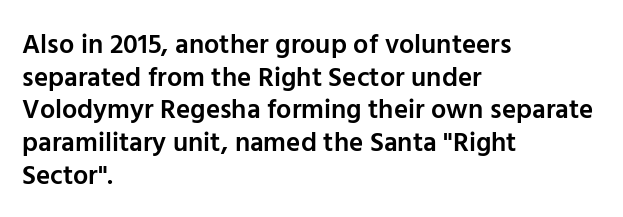
The image shows 27 px text type, upright; set left-aligned, line spacing 1.21x, normal letter spacing, not underlined.
